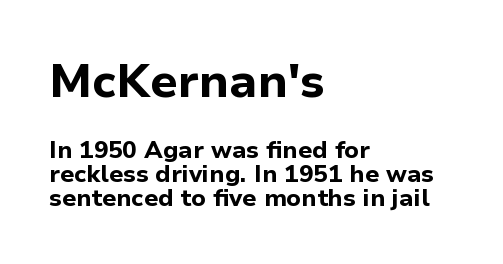
Q: Is the text bold? A: Yes.
Q: Is the text italic (slanted)? A: No, it is upright.
Q: Is the typeface a serif or a sans-serif typeface? A: Sans-serif.
Q: Is the text underlined? A: No.
Q: How is the paragraph aligned? A: Left-aligned.
Q: Is the spacing between letters normal or unusually wide? A: Normal.
Q: Is the spacing between lines tight, normal or loose? A: Tight.
Q: Which block of text is set in a larger size, the first (top) or the second (bottom)? A: The first (top) one.
Q: Width (condensed, normal, or wide)? A: Normal.
Q: Stroke contrast? A: Low.
Q: x-height? A: Medium.
Q: Monospaced? A: No.
